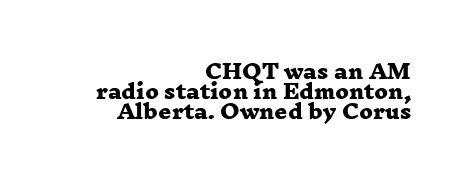
{"bold": "yes", "underline": "no", "align": "right", "line_spacing": "tight", "line_spacing_ratio": 1.0, "letter_spacing": "normal", "letter_spacing_em": 0.0, "glyph_px": 20}
